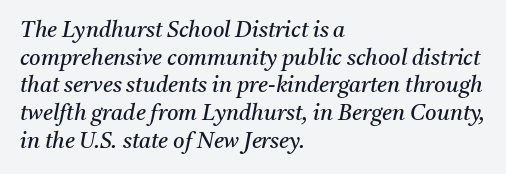
{"italic": "yes", "lean": "right", "slant_degrees": 11, "bold": "no", "underline": "no", "align": "left", "line_spacing": "normal", "line_spacing_ratio": 1.26, "letter_spacing": "normal", "letter_spacing_em": 0.0, "glyph_px": 22}
